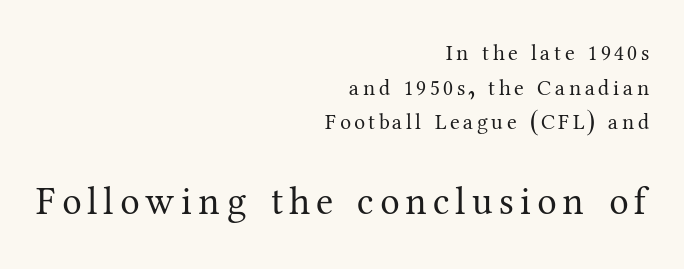
Counters stay open thanks to moderate or lighter strokes. Examine the stroke ends and you'll spot serifs. Reading down the column, the eye jumps a familiar distance to each next line. Characters remain perfectly vertical along every line.
